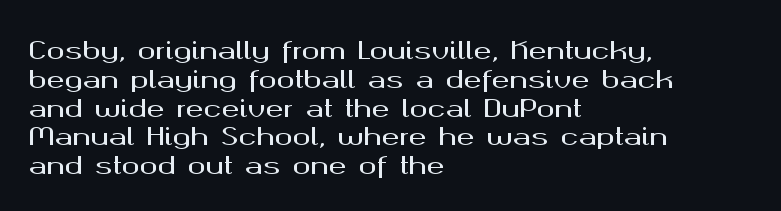
{"italic": "no", "underline": "no", "align": "left", "line_spacing_ratio": 1.2, "letter_spacing": "normal", "letter_spacing_em": 0.0, "glyph_px": 24}
